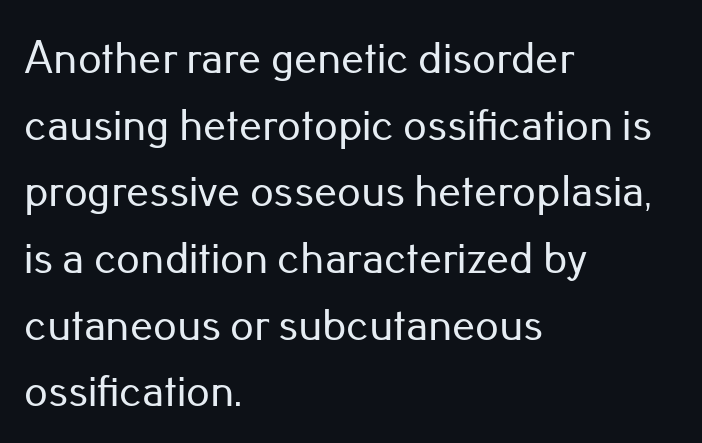
{"serif": "no", "italic": "no", "width": "normal", "stroke_contrast": "low", "x_height": "small", "monospaced": "no", "underline": "no", "align": "left", "line_spacing": "normal", "line_spacing_ratio": 1.45, "letter_spacing": "normal", "letter_spacing_em": 0.0, "glyph_px": 46}
